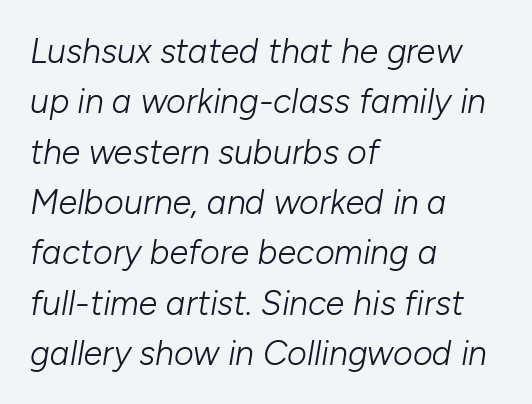
The image shows 34 px light type, italic (leaning right); set left-aligned, normal line spacing (1.48x), normal letter spacing, not underlined; low stroke contrast and a medium x-height.
